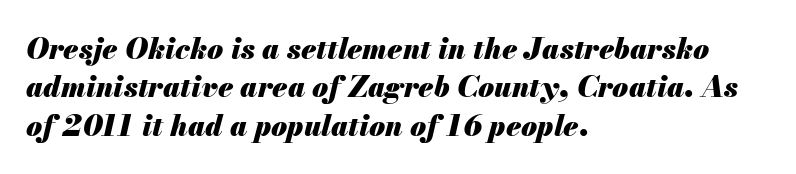
Q: Is the text bold? A: Yes.
Q: Is the text italic (slanted)? A: Yes, it leans right by about 13 degrees.
Q: Is the text underlined? A: No.
Q: How is the paragraph aligned? A: Left-aligned.
Q: Is the spacing between letters normal or unusually wide? A: Normal.
Q: Is the spacing between lines tight, normal or loose? A: Normal.
Q: Width (condensed, normal, or wide)? A: Normal.
Q: Stroke contrast? A: Medium.
Q: x-height? A: Small.
Q: Monospaced? A: No.
